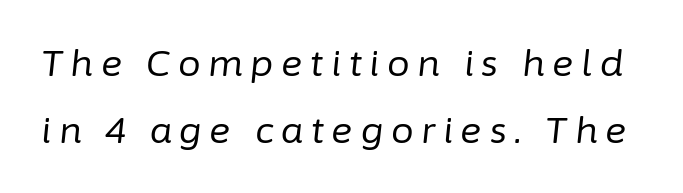
{"italic": "yes", "lean": "right", "slant_degrees": 6, "bold": "no", "weight": "regular", "width": "normal", "stroke_contrast": "low", "x_height": "medium", "monospaced": "no", "underline": "no", "line_spacing_ratio": 1.85, "letter_spacing": "wide", "letter_spacing_em": 0.21, "glyph_px": 36}
